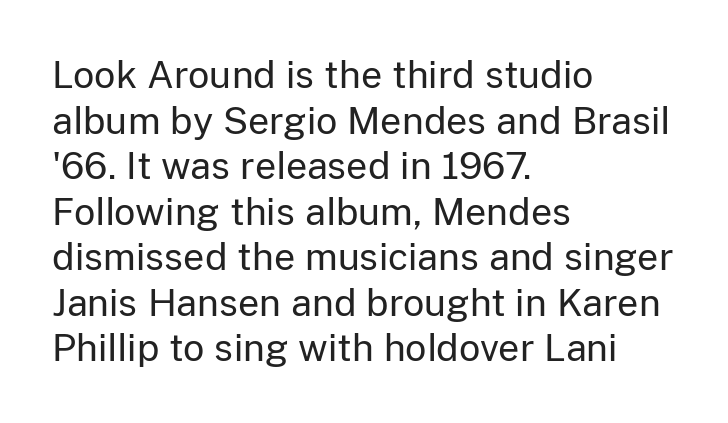
Q: Is the text bold? A: No.
Q: Is the text italic (slanted)? A: No, it is upright.
Q: Is the typeface a serif or a sans-serif typeface? A: Sans-serif.
Q: Is the text underlined? A: No.
Q: How is the paragraph aligned? A: Left-aligned.
Q: Is the spacing between letters normal or unusually wide? A: Normal.
Q: Width (condensed, normal, or wide)? A: Normal.
Q: Stroke contrast? A: Low.
Q: x-height? A: Medium.
Q: Monospaced? A: No.
